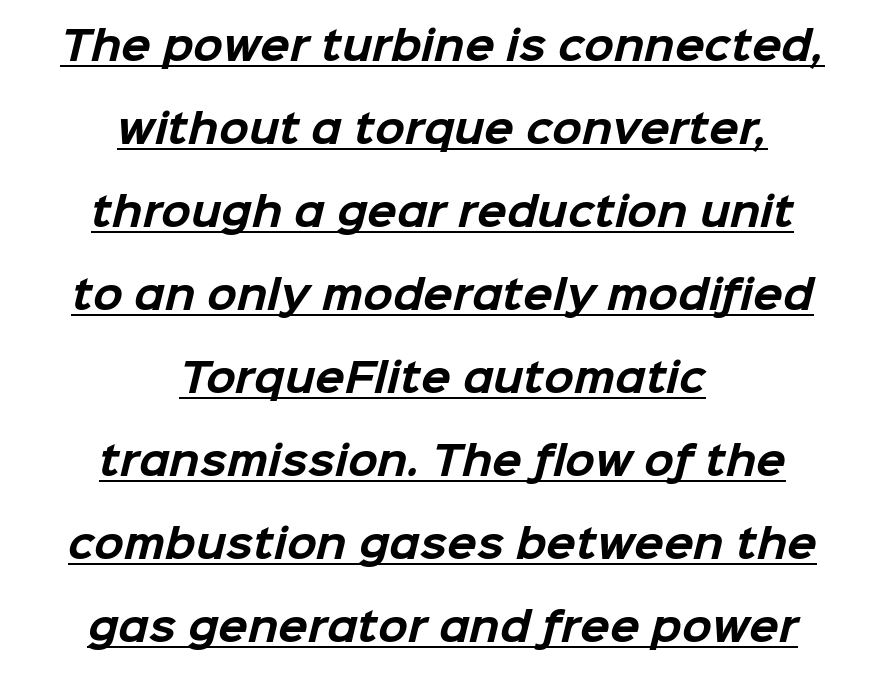
Honestly, the underline is the first thing you notice here. Line starts and ends both wander, symmetrically. If you measured baseline to baseline, you'd find a long distance. The rendering keeps characters at their native spacing. The text was rendered using a sans face with plain stroke endings.
